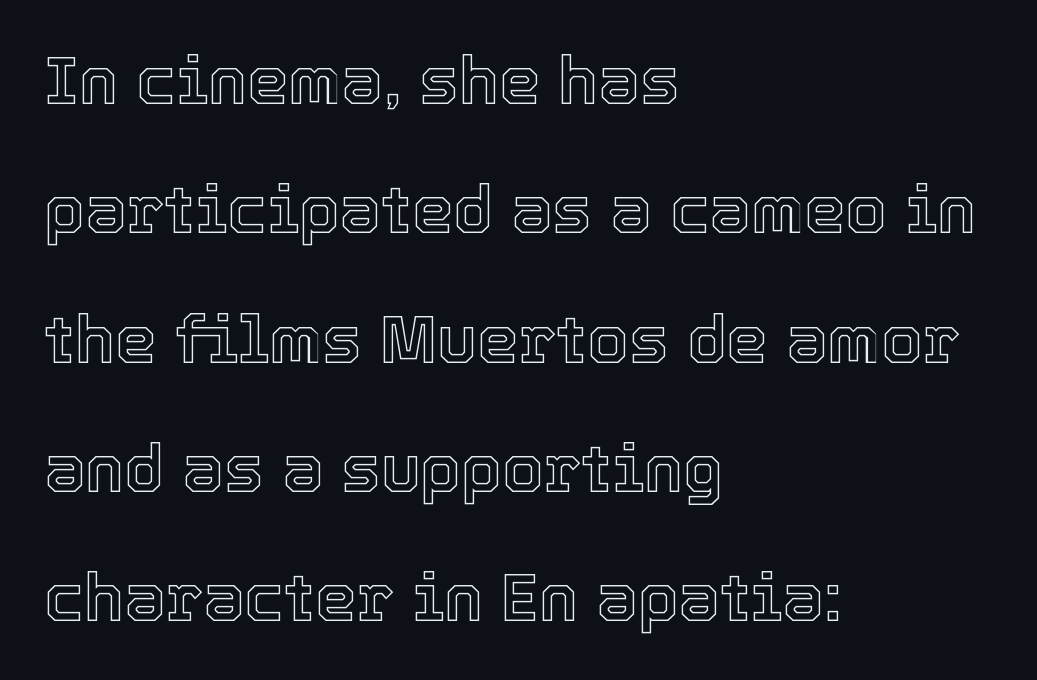
The space between consecutive lines is lavish. Line starts are locked; line ends wander. Default kerning and tracking; the words read as compact shapes. The foot of each line stays bare and open.
